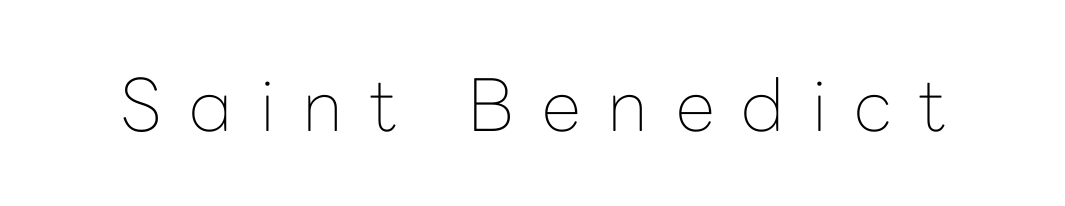
{"serif": "no", "italic": "no", "bold": "no", "weight": "thin", "width": "normal", "stroke_contrast": "low", "x_height": "medium", "monospaced": "no", "underline": "no", "letter_spacing": "wide", "letter_spacing_em": 0.38, "glyph_px": 72}
